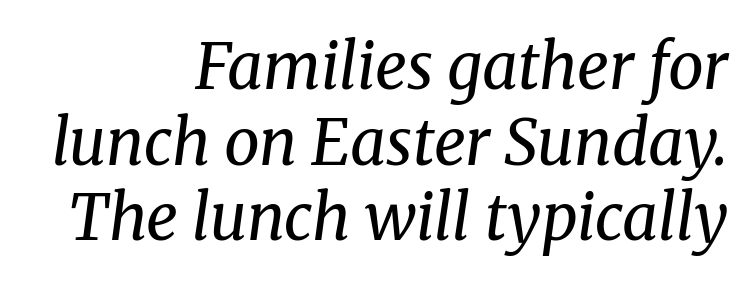
{"serif": "yes", "italic": "yes", "lean": "right", "slant_degrees": 8, "bold": "no", "weight": "regular", "width": "normal", "stroke_contrast": "medium", "x_height": "medium", "monospaced": "no", "underline": "no", "align": "right", "line_spacing_ratio": 1.2, "letter_spacing": "normal", "letter_spacing_em": 0.0, "glyph_px": 63}
